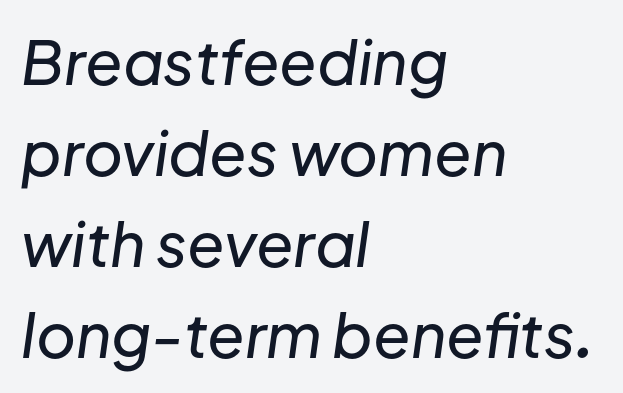
Teacher's note: observe the even left margin — that is flush-left alignment. You could not count columns in this text — the font is proportionally spaced. Words appear dense and cohesive because spacing is normal. The baseline area is clear.
